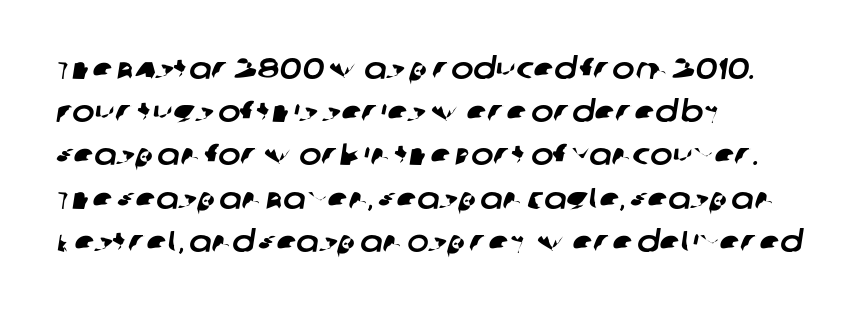
The rendering uses natural spacing where letterforms have individual widths. The vertical gap from one line to the next is medium. Nope, no serifs anywhere on these letters. Quick note: underline off. Nothing unusual about the tracking: characters are spaced as the font intends.
